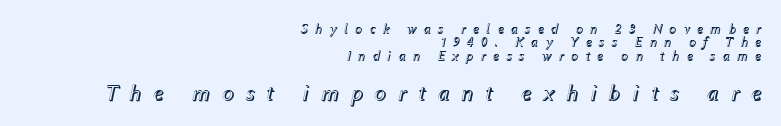
The image shows 23 px text type, italic (leaning right); set right-aligned, tight line spacing (0.96x), unusually wide letter spacing (+0.48 em), not underlined; the second (bottom) block is 1.64x larger.
